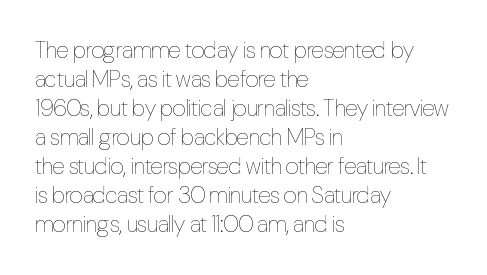
The image shows 23 px text type, upright; set left-aligned, normal line spacing (1.26x), normal letter spacing, not underlined.
